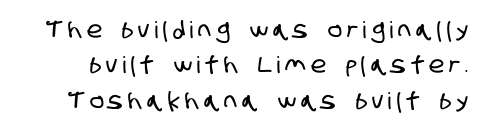
Q: Is the text underlined? A: No.
Q: Is the spacing between letters normal or unusually wide? A: Unusually wide.
Q: Is the spacing between lines tight, normal or loose? A: Normal.
